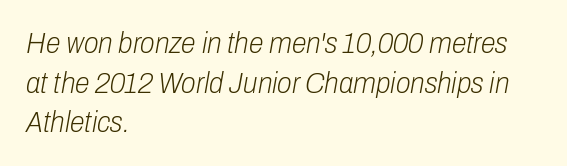
Words float on clear page, feet unadorned. Tracking value appears to be zero — textbook default spacing. Compared with a typical body face, this is equally light or lighter still. A typesetter would call this leading conventional body-copy spacing.
